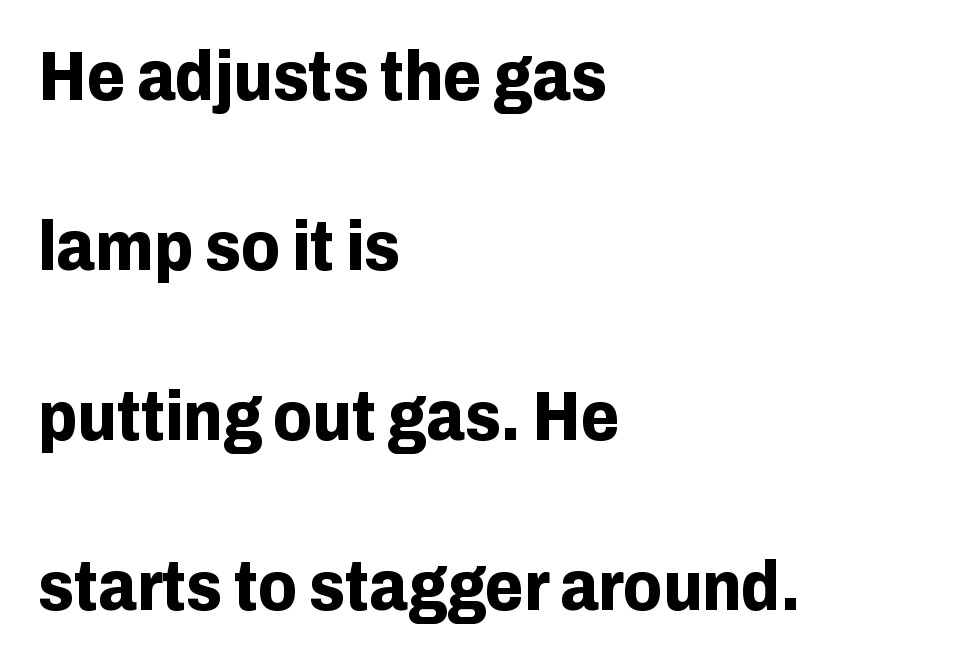
The image shows 70 px bold sans-serif type, upright; set left-aligned, loose line spacing (2.43x), normal letter spacing, not underlined; low stroke contrast and a medium x-height.
